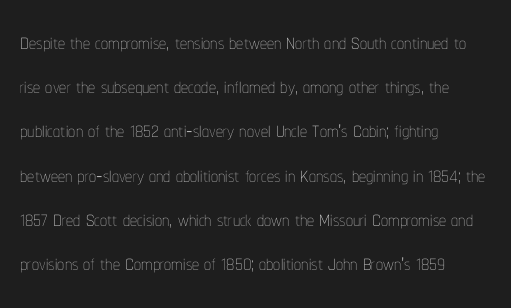
{"italic": "no", "bold": "no", "weight": "thin", "width": "condensed", "stroke_contrast": "low", "x_height": "medium", "monospaced": "no", "underline": "no", "align": "left", "line_spacing": "normal", "line_spacing_ratio": 1.58, "letter_spacing": "normal", "letter_spacing_em": 0.0, "glyph_px": 28}
